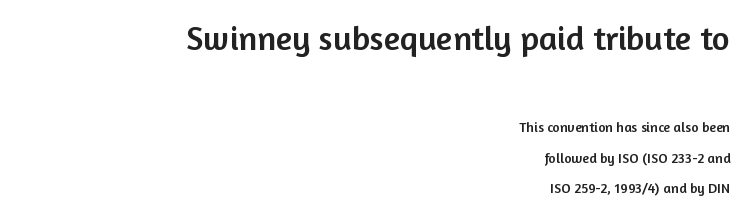
The image shows 34 px sans-serif type, upright; set right-aligned, loose line spacing (2.18x), normal letter spacing, not underlined; the first (top) block is 2.43x larger; low stroke contrast and a medium x-height.
